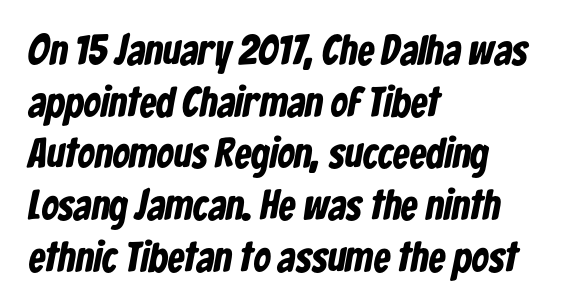
{"serif": "no", "bold": "yes", "weight": "bold", "width": "condensed", "stroke_contrast": "low", "x_height": "medium", "monospaced": "no", "underline": "no", "align": "left", "line_spacing_ratio": 1.23, "letter_spacing": "normal", "letter_spacing_em": 0.0, "glyph_px": 42}
